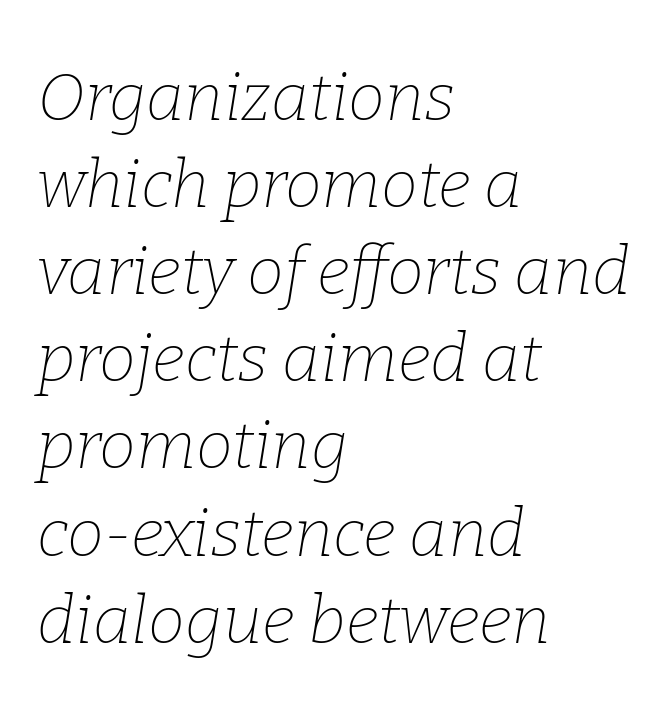
Which margin do the lines hug? The left one — the right edge is uneven. Yep, those are serifs on the letters. This sample uses an oblique cut, with every glyph tilted off the vertical. Does the leading feel generous? No, just average.
